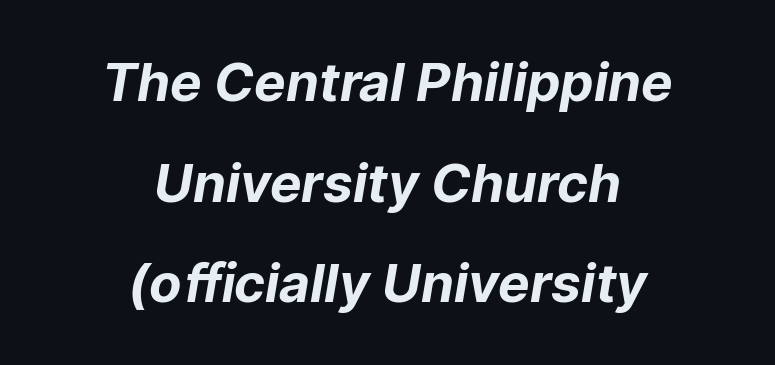
The image shows 53 px bold sans-serif type; set centered, loose line spacing (1.9x), normal letter spacing, not underlined; low stroke contrast and a medium x-height.
